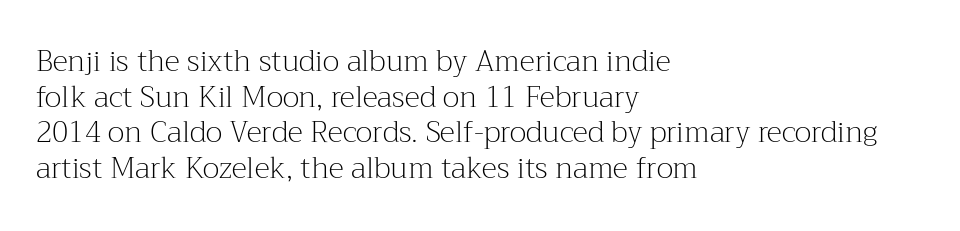
Letters rest on an invisible, unmarked baseline. The passage shown is not bold in any degree. Varying glyph widths throughout — classic text-font behaviour. Designer's note — italics off, roman on. Check where the strokes stop: tiny serifs finish them off. These lines stack with their left ends in a neat column.
